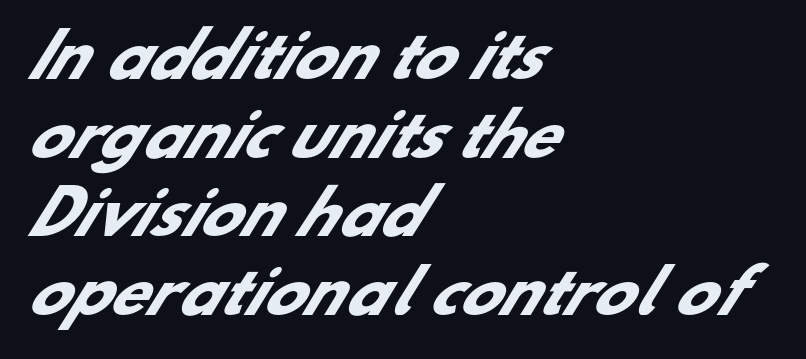
Q: Is the text bold? A: Yes.
Q: Is the typeface a serif or a sans-serif typeface? A: Sans-serif.
Q: Is the text underlined? A: No.
Q: How is the paragraph aligned? A: Left-aligned.
Q: Is the spacing between letters normal or unusually wide? A: Normal.
Q: Is the spacing between lines tight, normal or loose? A: Normal.
Q: Width (condensed, normal, or wide)? A: Normal.
Q: Stroke contrast? A: Low.
Q: x-height? A: Small.
Q: Monospaced? A: No.
